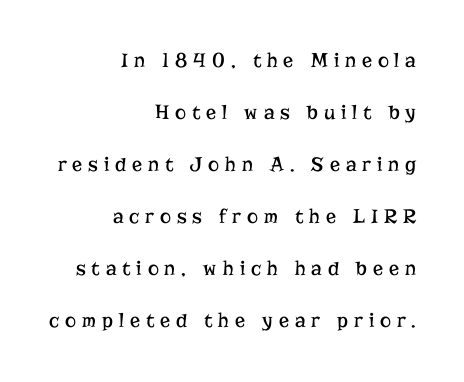
Unbolded letterforms with no extra heft. Descenders hang freely into open space. The face used here is rendered with a markedly widened letterfit. Caption: multi-line text, flush right, ragged left. The letters stand upright; this is a roman face.
